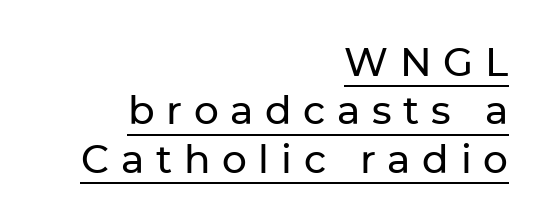
{"serif": "no", "italic": "no", "width": "normal", "stroke_contrast": "low", "x_height": "medium", "monospaced": "no", "underline": "yes", "align": "right", "line_spacing_ratio": 1.24, "letter_spacing": "wide", "letter_spacing_em": 0.3, "glyph_px": 39}
